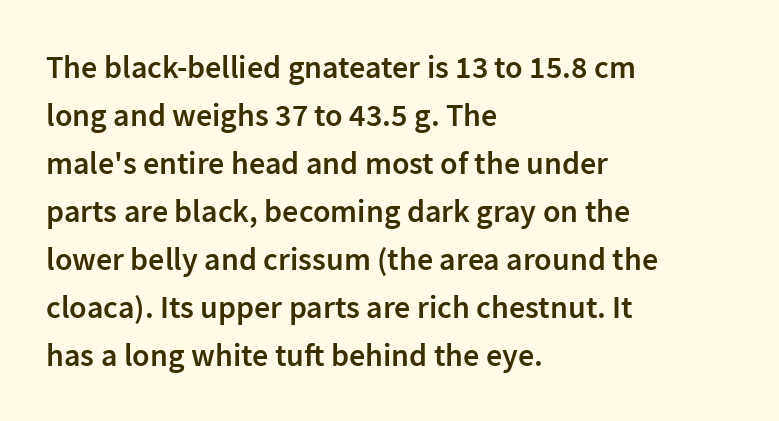
No word sits above an underline. The font's upright variant was chosen for this text. The paragraph shown leans on its left margin. Slightly chunky letters — semibold, I'd say, not full bold.
